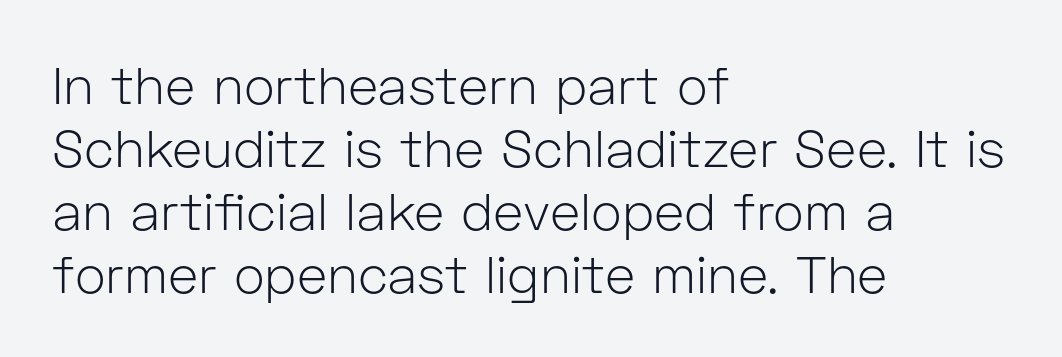
The image shows 52 px light sans-serif type, upright; set left-aligned, line spacing 1.21x, normal letter spacing, not underlined; low stroke contrast and a medium x-height.
